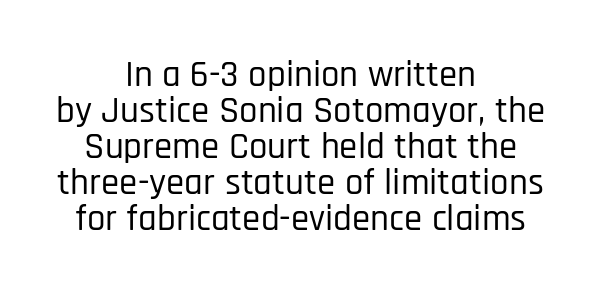
{"serif": "no", "italic": "no", "width": "condensed", "stroke_contrast": "low", "x_height": "large", "monospaced": "no", "underline": "no", "align": "center", "line_spacing": "tight", "line_spacing_ratio": 0.97, "letter_spacing": "normal", "letter_spacing_em": 0.0, "glyph_px": 37}
